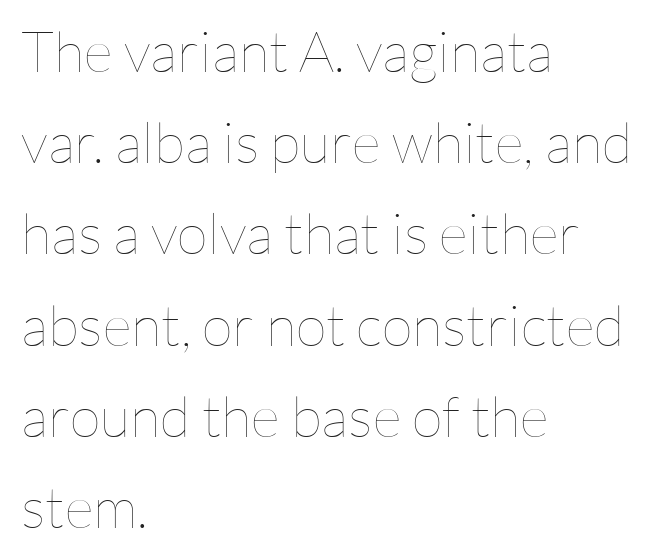
The image shows 57 px thin type, upright; set left-aligned, normal line spacing (1.6x), normal letter spacing, not underlined; low stroke contrast and a medium x-height.
